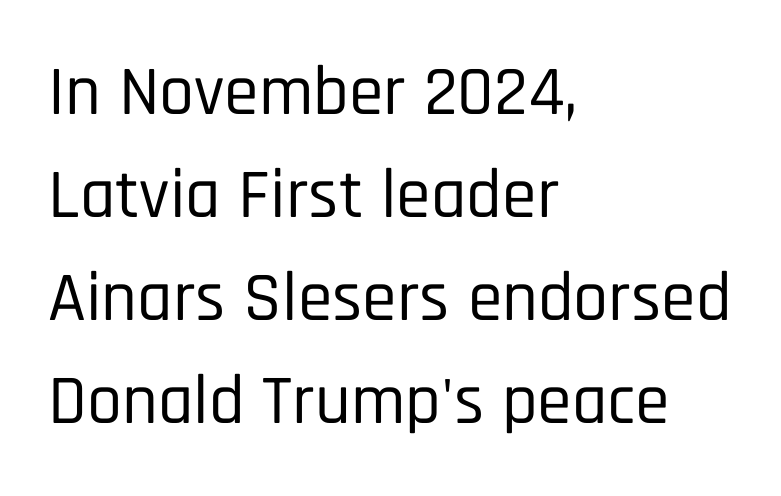
Reading down the block, your eye returns to a fixed left position each line. Unlike a traditional serif, this face leaves its strokes unadorned. Every character sits straight up, as roman type does. One glance says typical: line gaps are just what's usual.
